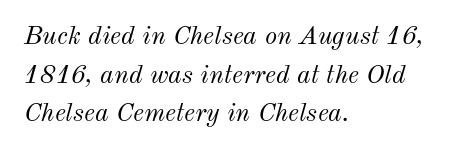
The image shows 26 px text type, italic (leaning right); set left-aligned, normal line spacing (1.49x), normal letter spacing, not underlined.
